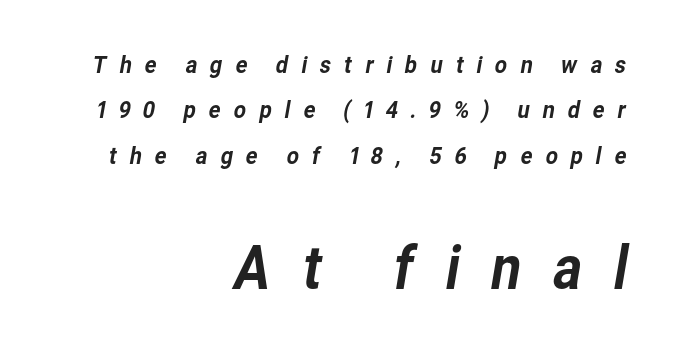
The image shows 59 px sans-serif type; set right-aligned, line spacing 1.89x, unusually wide letter spacing (+0.49 em), not underlined; the second (bottom) block is 2.46x larger; low stroke contrast and a medium x-height.
